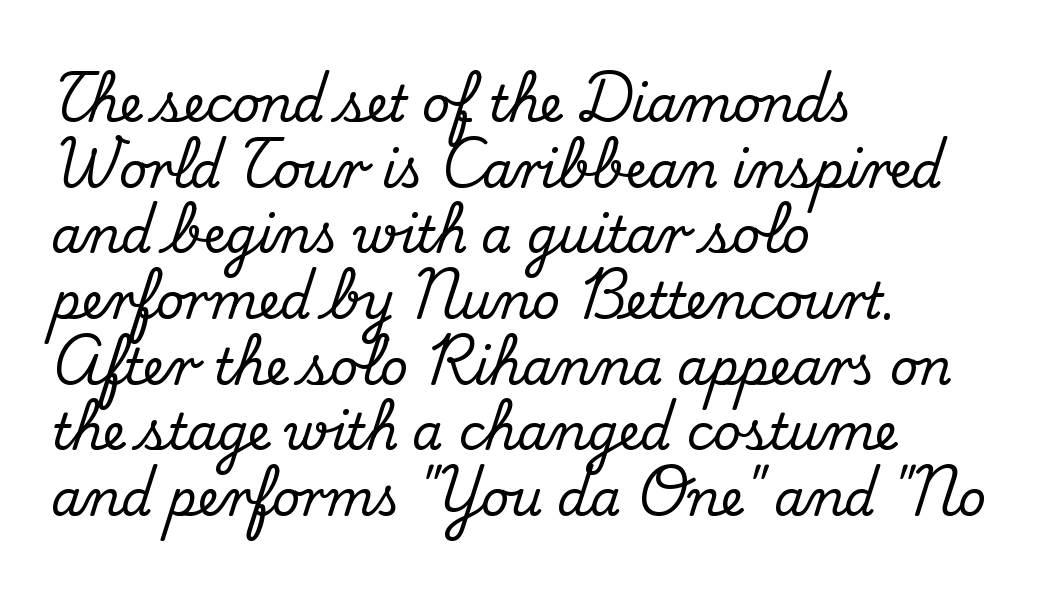
Q: Is the text italic (slanted)? A: Yes.
Q: Is the typeface a serif or a sans-serif typeface? A: Serif.
Q: Is the text underlined? A: No.
Q: How is the paragraph aligned? A: Left-aligned.
Q: Is the spacing between letters normal or unusually wide? A: Normal.
Q: Is the spacing between lines tight, normal or loose? A: Normal.
Q: Width (condensed, normal, or wide)? A: Normal.
Q: Stroke contrast? A: Medium.
Q: x-height? A: Small.
Q: Monospaced? A: No.
